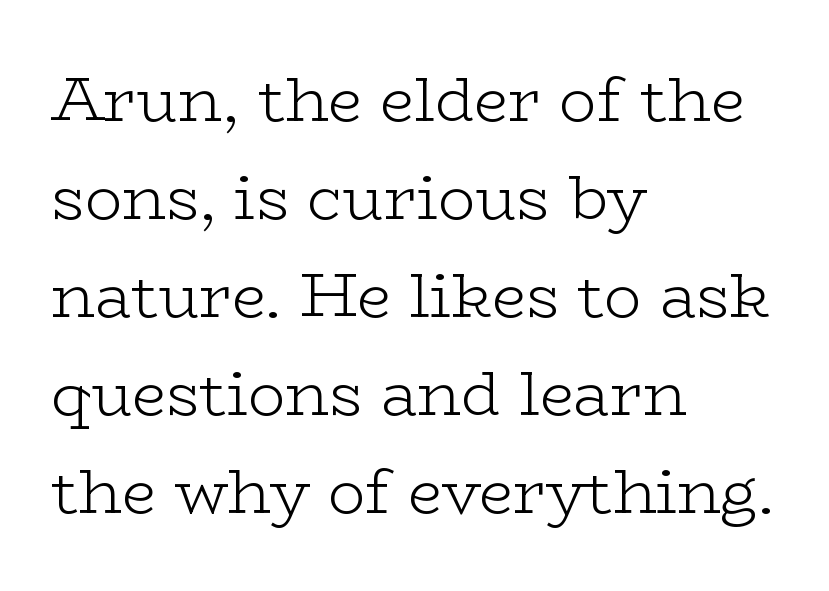
{"serif": "yes", "italic": "no", "bold": "no", "weight": "light", "width": "wide", "stroke_contrast": "low", "x_height": "medium", "monospaced": "no", "underline": "no", "align": "left", "line_spacing": "normal", "line_spacing_ratio": 1.58, "letter_spacing": "normal", "letter_spacing_em": 0.0, "glyph_px": 62}
